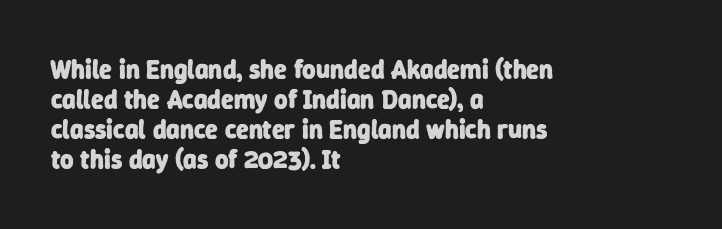
Q: Is the text bold? A: Yes.
Q: Is the text underlined? A: No.
Q: How is the paragraph aligned? A: Left-aligned.
Q: Is the spacing between letters normal or unusually wide? A: Normal.
